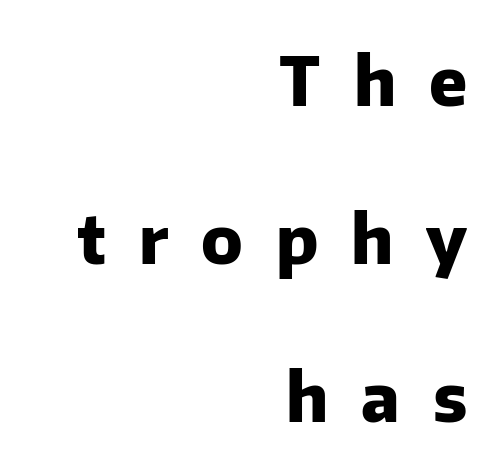
Q: Is the text bold? A: Yes.
Q: Is the text italic (slanted)? A: No, it is upright.
Q: Is the typeface a serif or a sans-serif typeface? A: Sans-serif.
Q: Is the text underlined? A: No.
Q: How is the paragraph aligned? A: Right-aligned.
Q: Is the spacing between letters normal or unusually wide? A: Unusually wide.
Q: Is the spacing between lines tight, normal or loose? A: Loose.
Q: Width (condensed, normal, or wide)? A: Normal.
Q: Stroke contrast? A: Low.
Q: x-height? A: Medium.
Q: Monospaced? A: No.
